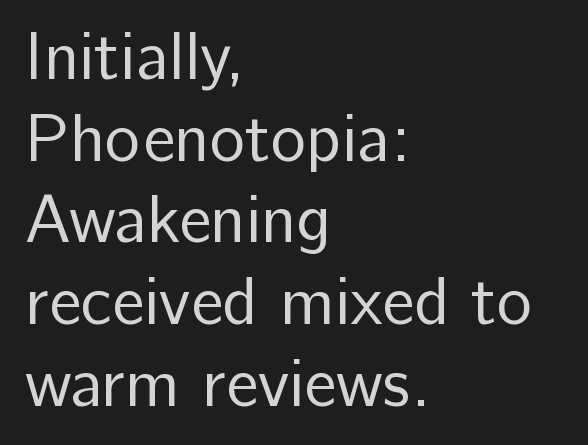
Q: Is the text bold? A: No.
Q: Is the text italic (slanted)? A: No, it is upright.
Q: Is the typeface a serif or a sans-serif typeface? A: Sans-serif.
Q: Is the text underlined? A: No.
Q: How is the paragraph aligned? A: Left-aligned.
Q: Is the spacing between letters normal or unusually wide? A: Normal.
Q: Width (condensed, normal, or wide)? A: Normal.
Q: Stroke contrast? A: Low.
Q: x-height? A: Medium.
Q: Monospaced? A: No.
